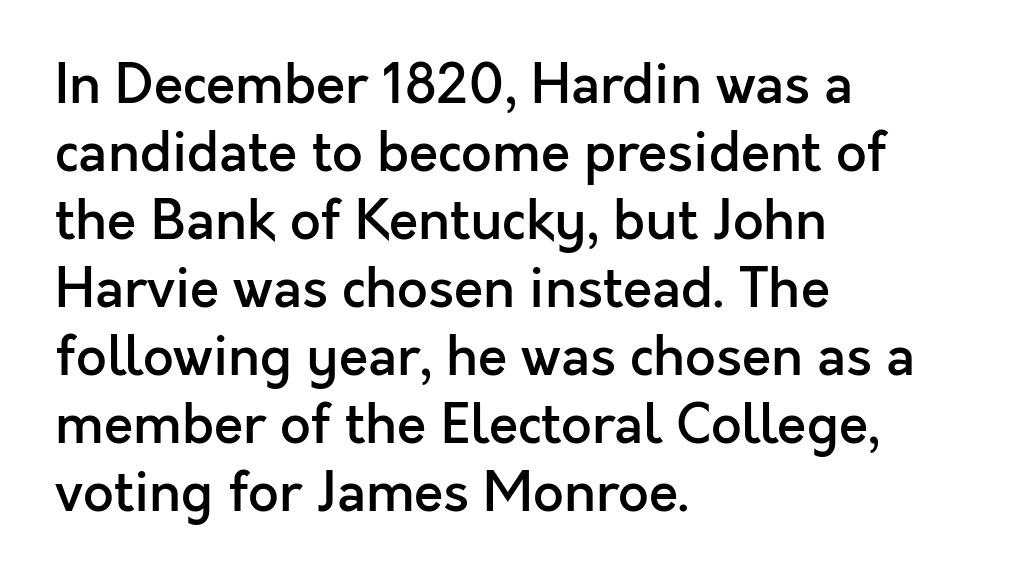
The specimen omits any rule beneath the text block's lines. The type sits square on the baseline with zero lean. Each letter keeps its own natural width here, so spacing adapts to shape. Honestly, the letter spacing is just normal — you wouldn't notice it. Leading: standard.
